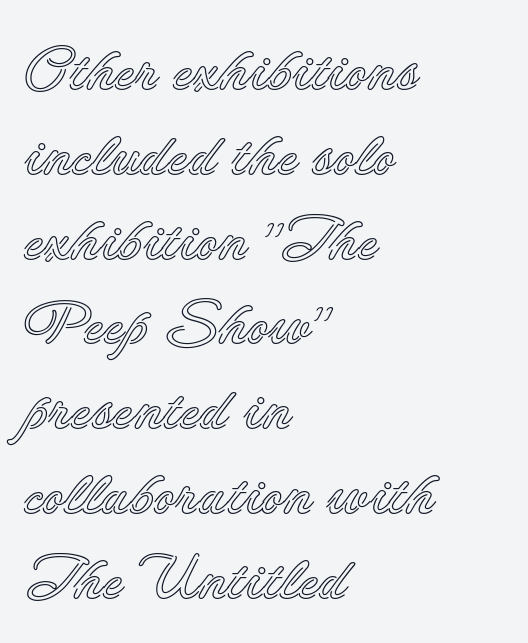
Q: Is the text italic (slanted)? A: Yes.
Q: Is the text underlined? A: No.
Q: How is the paragraph aligned? A: Left-aligned.
Q: Is the spacing between letters normal or unusually wide? A: Normal.
Q: Is the spacing between lines tight, normal or loose? A: Normal.
Q: Width (condensed, normal, or wide)? A: Normal.
Q: x-height? A: Small.
Q: Monospaced? A: No.
